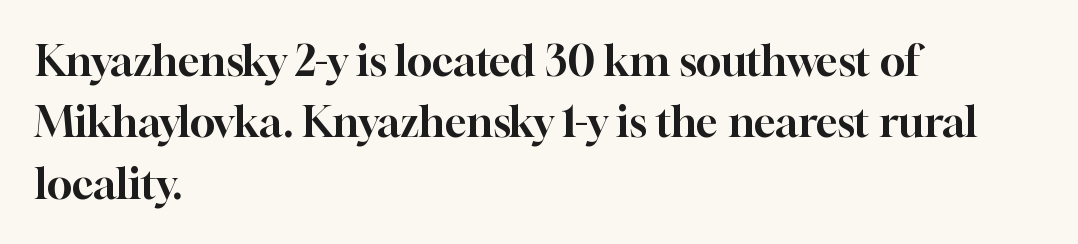
Q: Is the text italic (slanted)? A: No, it is upright.
Q: Is the typeface a serif or a sans-serif typeface? A: Serif.
Q: Is the text underlined? A: No.
Q: How is the paragraph aligned? A: Left-aligned.
Q: Is the spacing between letters normal or unusually wide? A: Normal.
Q: Is the spacing between lines tight, normal or loose? A: Normal.
Q: Width (condensed, normal, or wide)? A: Normal.
Q: Stroke contrast? A: High.
Q: x-height? A: Medium.
Q: Monospaced? A: No.
